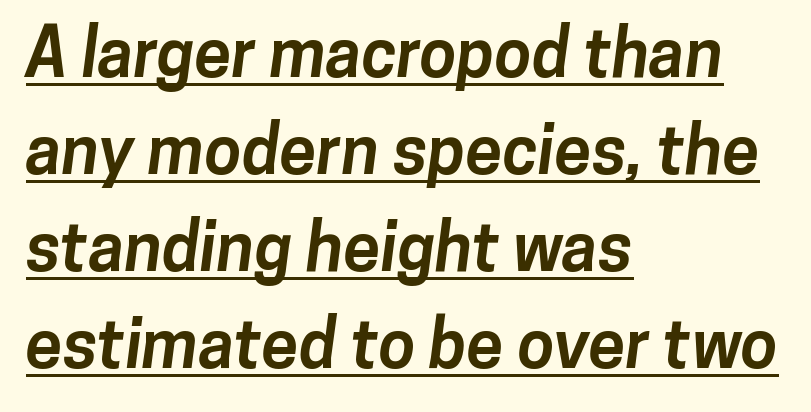
The passage is arranged the way most books set body copy — flush left. Every letter is thick-stroked: bold, no question. This sample keeps an unexceptional amount of space between lines. A typesetter would call this proportional, since set widths differ per character.
